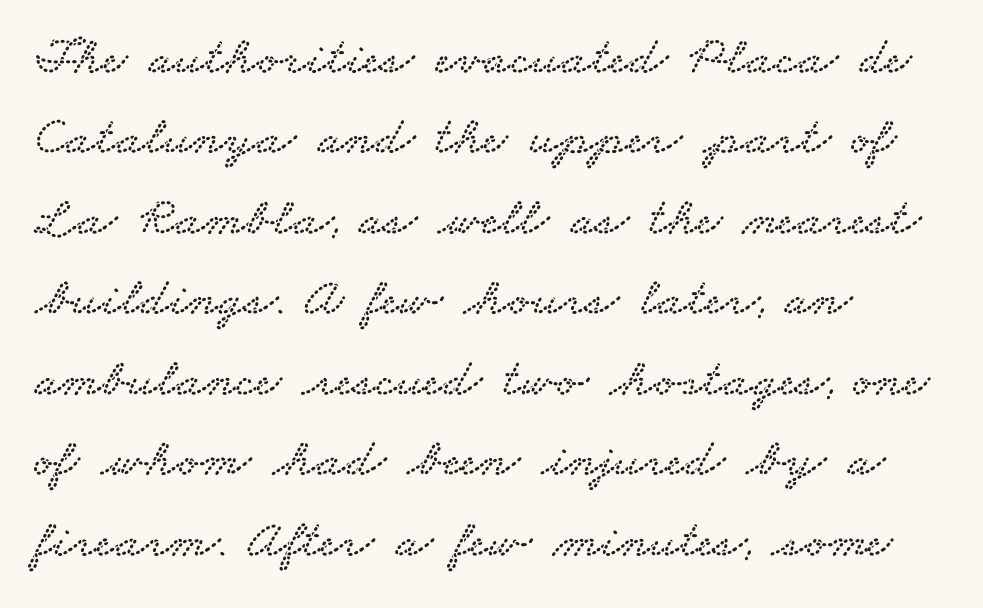
Typographically, this falls in the serif category. Horizontal alignment here is leftward, the default for most running prose. The passage shown is typed in a proportional face where columns would drift. Each new line begins a customary step beneath the previous one. Default kerning and tracking; the words read as compact shapes. The glyphs are unaccompanied by any horizontal stroke below them.
